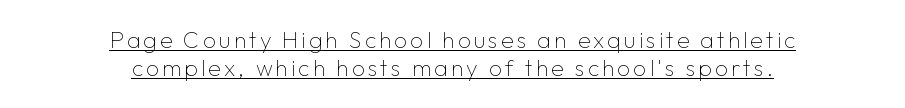
The image shows 23 px text type, upright; set centered, line spacing 1.23x, underlined.
